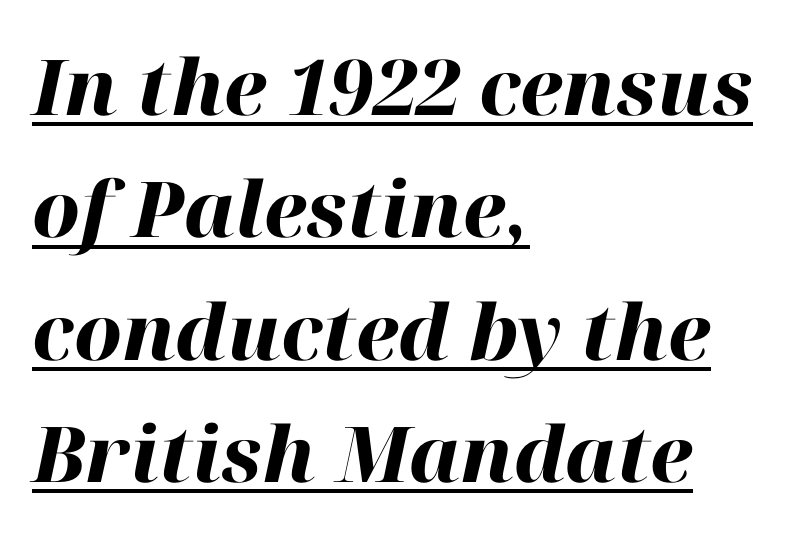
The image shows 77 px heavy type, italic (leaning right); set left-aligned, normal line spacing (1.59x), normal letter spacing, underlined; high stroke contrast and a medium x-height.
